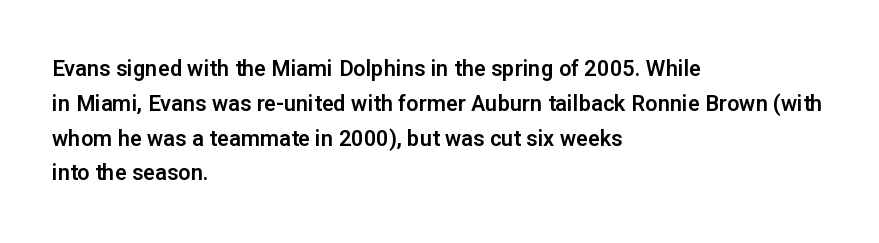
{"italic": "no", "underline": "no", "align": "left", "line_spacing": "normal", "line_spacing_ratio": 1.58, "letter_spacing": "normal", "letter_spacing_em": 0.0, "glyph_px": 22}
